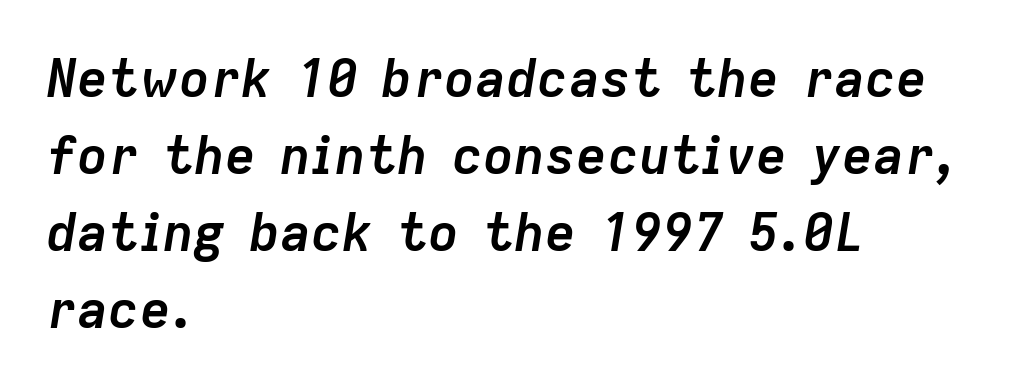
The image shows 52 px semibold type, italic (leaning right); set left-aligned, normal line spacing (1.48x), normal letter spacing, not underlined; low stroke contrast and a medium x-height.
